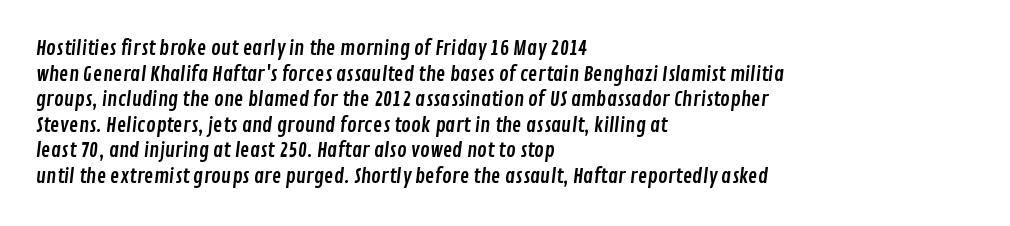
One-word summary of the alignment: left. Only glyphs here, with clear space below each row. What's the leading like? Ordinary, nothing unusual. The horizontal fit of the characters is conventional and even.
